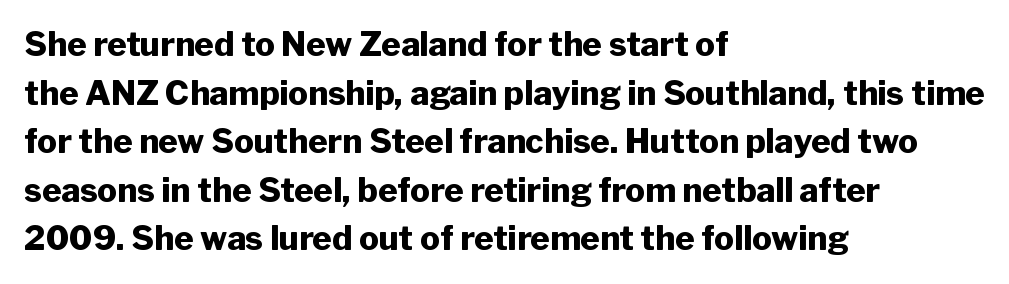
The image shows 33 px heavy sans-serif type, upright; set left-aligned, normal line spacing (1.47x), normal letter spacing, not underlined; low stroke contrast and a medium x-height.
